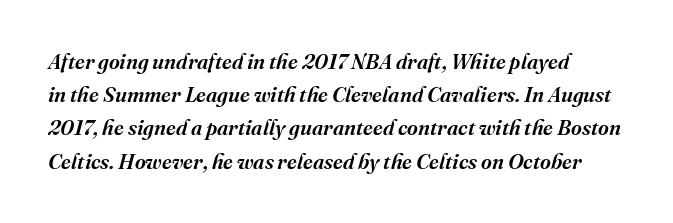
Q: Is the text bold? A: Semi-bold.
Q: Is the text italic (slanted)? A: Yes, it leans right by about 16 degrees.
Q: Is the text underlined? A: No.
Q: Is the spacing between letters normal or unusually wide? A: Normal.
Q: Is the spacing between lines tight, normal or loose? A: Normal.
